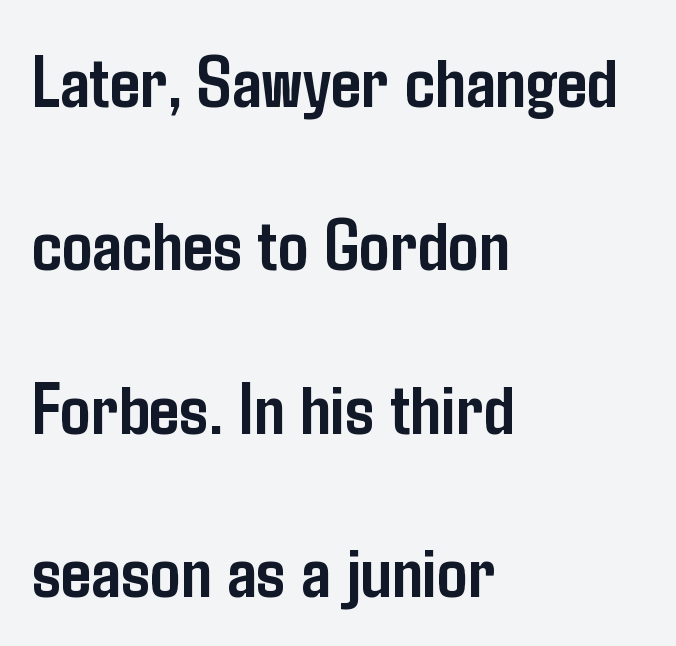
Spacing verdict: proportional, widths tailored to each character. Designer's note — italics off, roman on. Check under the words: just untouched page. Typeset ragged right — the left edge is the straight one. Widely set lines give the paragraph a tall, airy silhouette. The type is set solid horizontally, with unmodified tracking.
